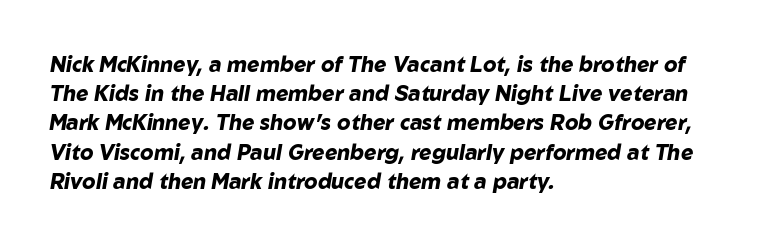
Evenly set lines give the paragraph a standard silhouette. Quick note: italic. The glyphs have the mass of a bold cut. The compositor pushed each line to the left boundary. A typesetter would call this zero additional tracking.
